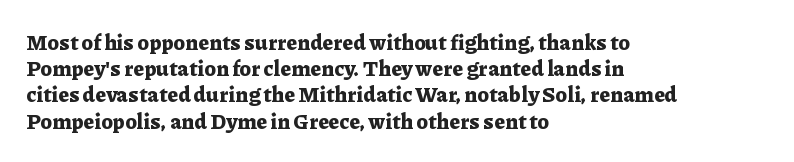
{"italic": "no", "bold": "yes", "underline": "no", "align": "left", "line_spacing": "normal", "line_spacing_ratio": 1.25, "letter_spacing": "normal", "letter_spacing_em": 0.0, "glyph_px": 21}
